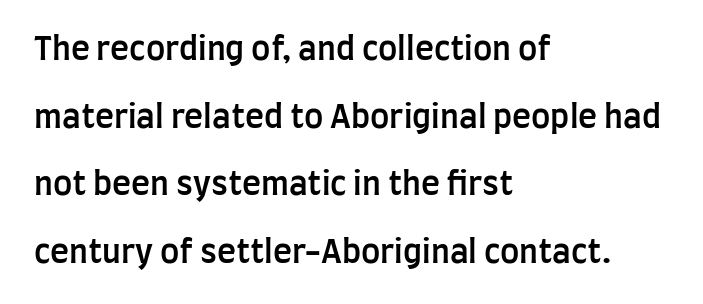
The image shows 32 px semibold, condensed sans-serif type, upright; set left-aligned, loose line spacing (2.11x), normal letter spacing, not underlined; low stroke contrast and a large x-height.
